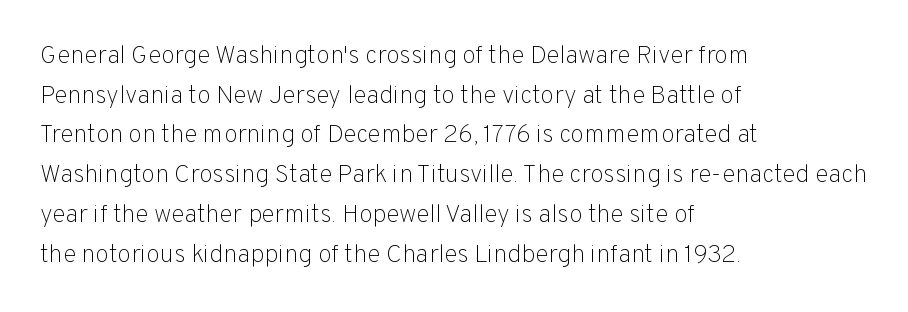
The image shows 25 px text type, upright; set left-aligned, normal line spacing (1.59x), normal letter spacing, not underlined.
